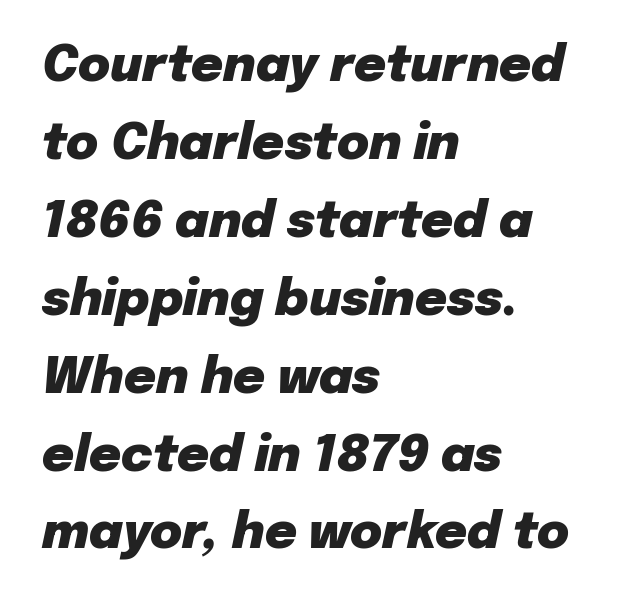
The image shows 49 px heavy type, italic (leaning right); set left-aligned, normal line spacing (1.59x), normal letter spacing, not underlined; low stroke contrast and a medium x-height.
